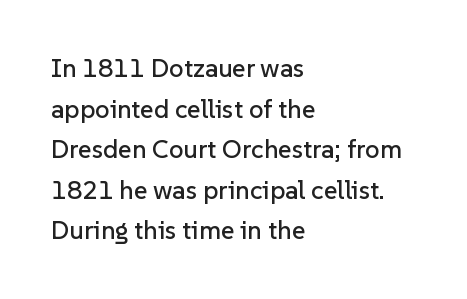
{"italic": "no", "underline": "no", "align": "left", "line_spacing": "normal", "line_spacing_ratio": 1.56, "letter_spacing": "normal", "letter_spacing_em": 0.0, "glyph_px": 26}
